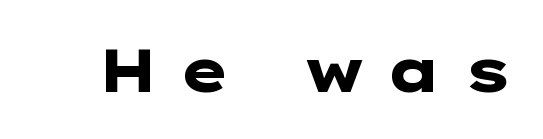
The image shows 60 px heavy, wide sans-serif type, upright; set unusually wide letter spacing (+0.34 em), not underlined; low stroke contrast and a medium x-height.
